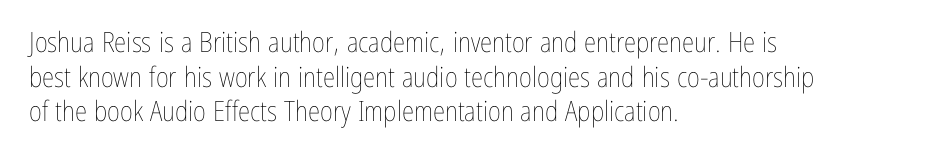
The image shows 28 px thin, condensed type, upright; set left-aligned, line spacing 1.24x, normal letter spacing, not underlined; low stroke contrast and a medium x-height.
